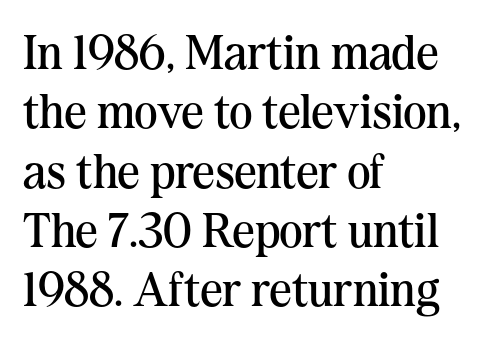
{"serif": "yes", "italic": "no", "bold": "no", "weight": "regular", "width": "normal", "stroke_contrast": "medium", "x_height": "medium", "monospaced": "no", "underline": "no", "align": "left", "line_spacing_ratio": 1.21, "letter_spacing": "normal", "letter_spacing_em": 0.0, "glyph_px": 49}
